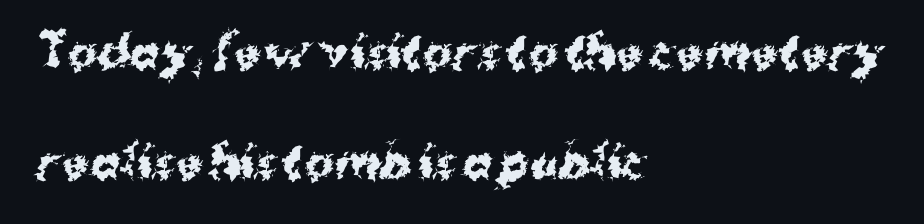
Q: Is the text bold? A: Yes.
Q: Is the text italic (slanted)? A: Yes.
Q: Is the typeface a serif or a sans-serif typeface? A: Sans-serif.
Q: Is the text underlined? A: No.
Q: How is the paragraph aligned? A: Left-aligned.
Q: Is the spacing between letters normal or unusually wide? A: Normal.
Q: Is the spacing between lines tight, normal or loose? A: Loose.
Q: Width (condensed, normal, or wide)? A: Normal.
Q: Stroke contrast? A: Medium.
Q: x-height? A: Medium.
Q: Monospaced? A: No.
